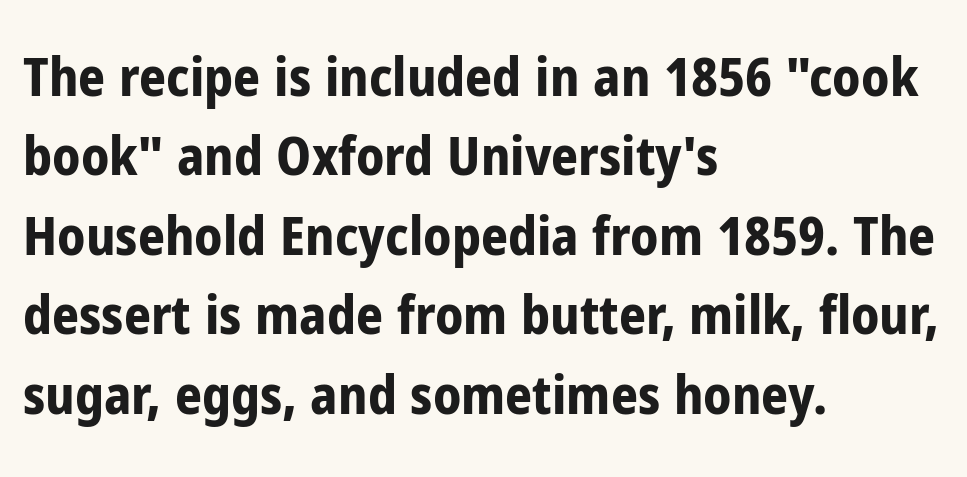
Casual observation: everything's shoved over to the left. A normal amount of white space separates one row of letters from the next. These lines are rendered in a variable-pitch font. Strokes here are thick enough to call this a true bold.
